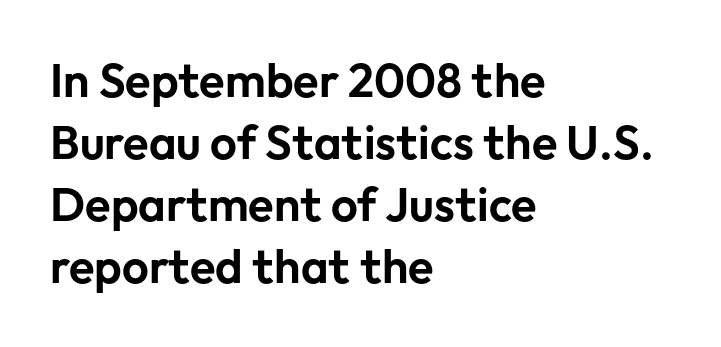
Nope, no serifs anywhere on these letters. How would I describe the line gaps? Plain and ordinary. Looks like regular typesetting: each glyph gets only the width it needs. No word sits above an underline. Tall strokes in this sample are plumb rather than angled. No extra tracking has been applied to these lines.
